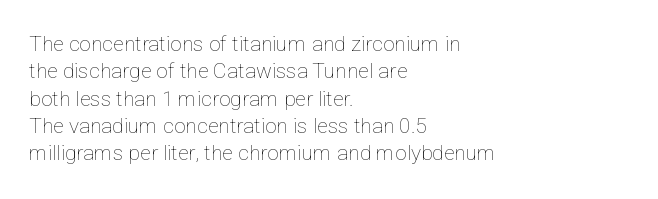
{"italic": "no", "bold": "no", "underline": "no", "align": "left", "line_spacing": "normal", "line_spacing_ratio": 1.3, "letter_spacing": "normal", "letter_spacing_em": 0.0, "glyph_px": 21}
